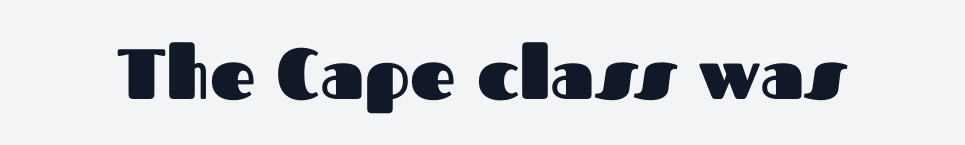
The image shows 71 px heavy sans-serif type, upright; set normal letter spacing, not underlined; medium stroke contrast and a medium x-height.
